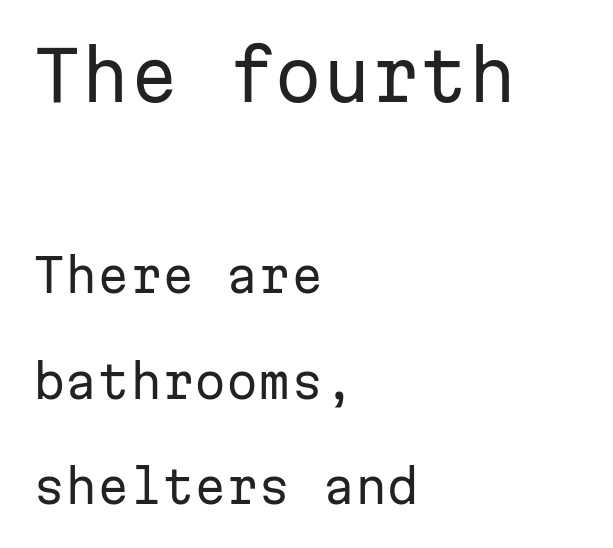
The image shows 69 px regular-weight sans-serif type, upright, monospaced; set left-aligned, loose line spacing (2.3x), normal letter spacing, not underlined; the first (top) block is 1.5x larger; low stroke contrast and a medium x-height.
